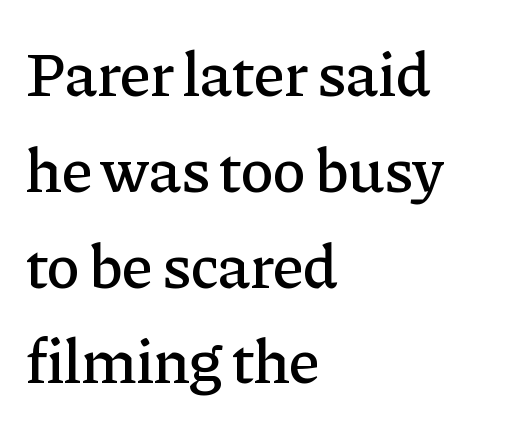
The vertical gap from one line to the next is medium. Check where the strokes stop: tiny serifs finish them off. This sample uses an upright cut, with every glyph sitting square on the baseline. Letters rest on an invisible, unmarked baseline. Tracking value appears to be zero — textbook default spacing. Looks like regular typesetting: each glyph gets only the width it needs.
